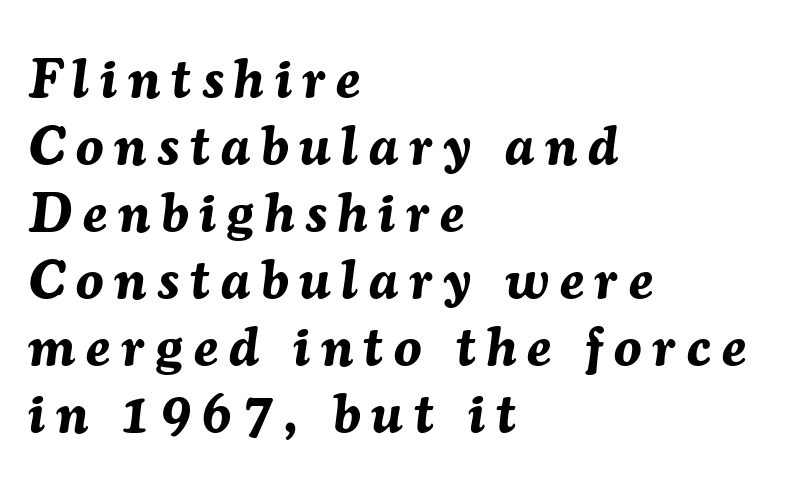
The image shows 55 px bold type, italic (leaning right); set left-aligned, line spacing 1.22x, unusually wide letter spacing (+0.2 em), not underlined; medium stroke contrast and a medium x-height.
